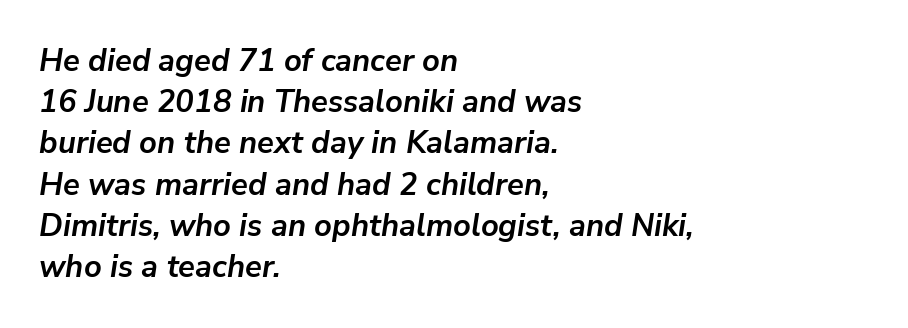
Q: Is the text bold? A: Yes.
Q: Is the text italic (slanted)? A: Yes, it leans right by about 9 degrees.
Q: Is the text underlined? A: No.
Q: How is the paragraph aligned? A: Left-aligned.
Q: Is the spacing between letters normal or unusually wide? A: Normal.
Q: Is the spacing between lines tight, normal or loose? A: Normal.
Q: Width (condensed, normal, or wide)? A: Normal.
Q: Stroke contrast? A: Low.
Q: x-height? A: Medium.
Q: Monospaced? A: No.
